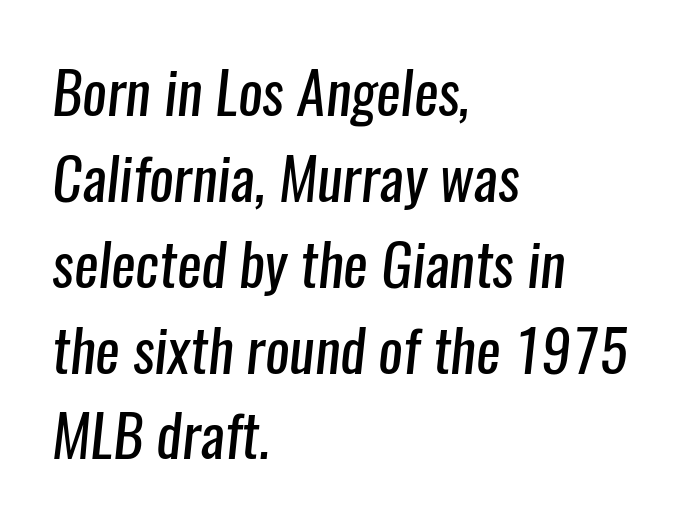
The passage shown is not bold in any degree. Inter-character spacing is left at the font's built-in metrics. Each letter keeps its own natural width here, so spacing adapts to shape. This rendering employs a face without finishing strokes, i.e., a sans-serif.
